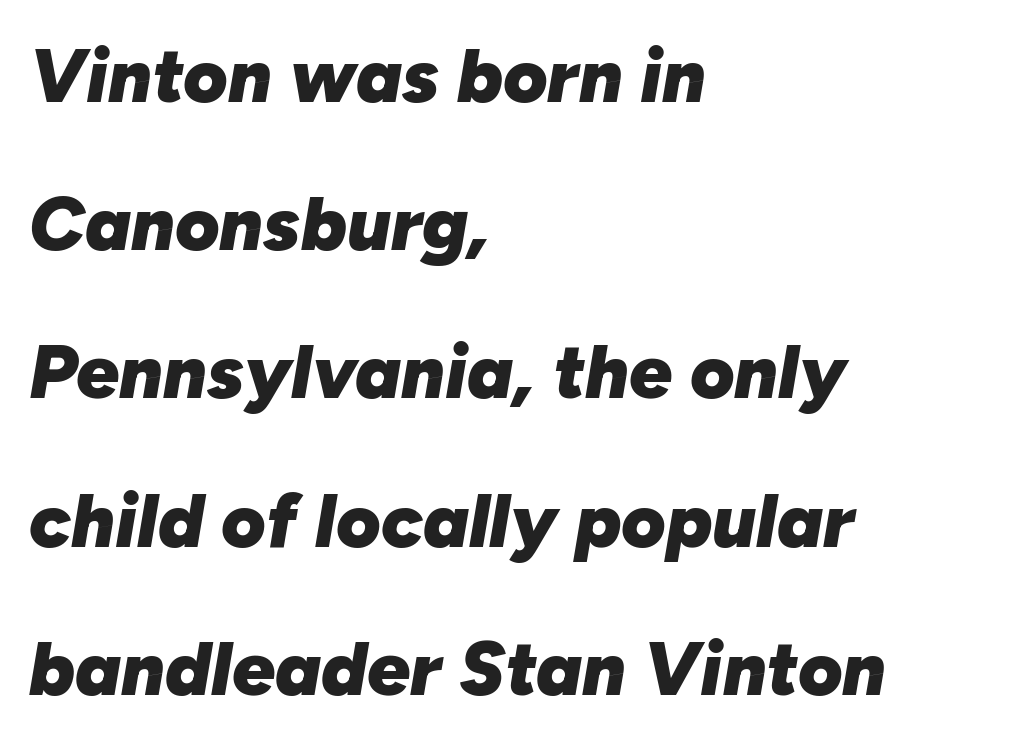
{"italic": "yes", "lean": "right", "slant_degrees": 10, "bold": "yes", "weight": "heavy", "width": "normal", "stroke_contrast": "low", "x_height": "medium", "monospaced": "no", "underline": "no", "align": "left", "line_spacing": "loose", "line_spacing_ratio": 1.95, "letter_spacing": "normal", "letter_spacing_em": 0.0, "glyph_px": 76}
